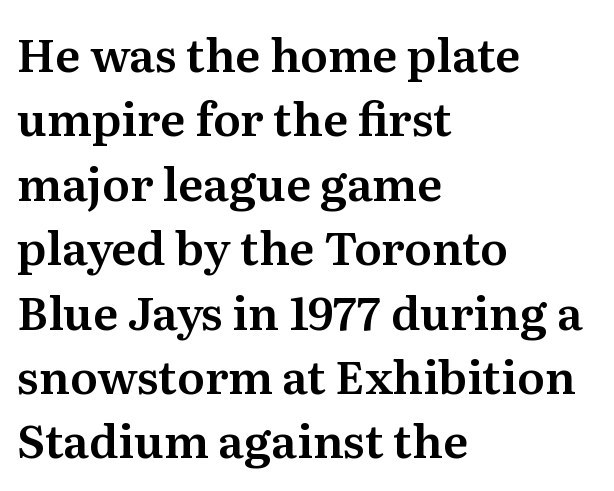
Q: Is the text italic (slanted)? A: No, it is upright.
Q: Is the typeface a serif or a sans-serif typeface? A: Serif.
Q: Is the text underlined? A: No.
Q: How is the paragraph aligned? A: Left-aligned.
Q: Is the spacing between letters normal or unusually wide? A: Normal.
Q: Is the spacing between lines tight, normal or loose? A: Normal.
Q: Width (condensed, normal, or wide)? A: Normal.
Q: Stroke contrast? A: Medium.
Q: x-height? A: Medium.
Q: Monospaced? A: No.
